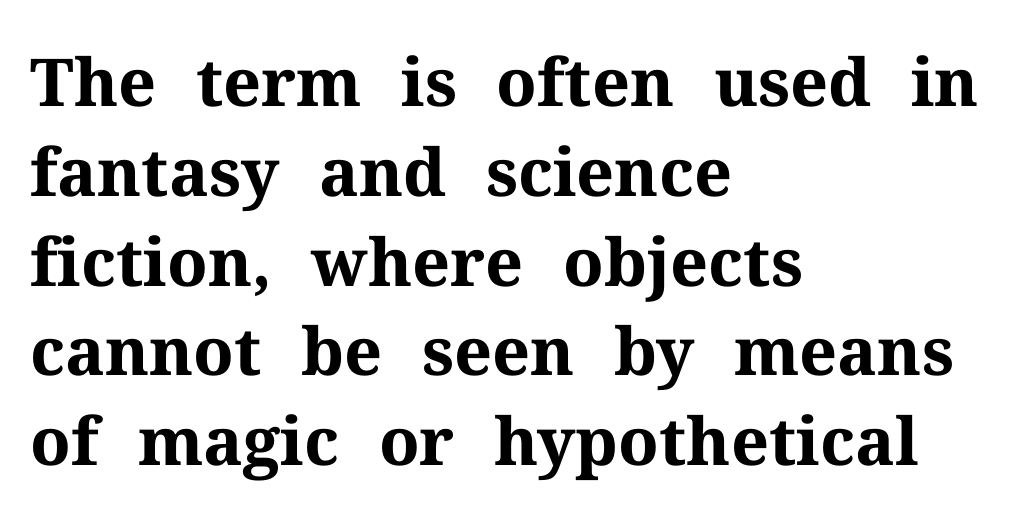
Serifs: yes, visible at the terminals of the letterforms. Type without underlining. Spacing verdict: proportional, widths tailored to each character. The letters sit at their default tracking, neither squeezed nor spread. In terms of posture, this sample is upright. Emphasis by weight is at full strength: bold.
